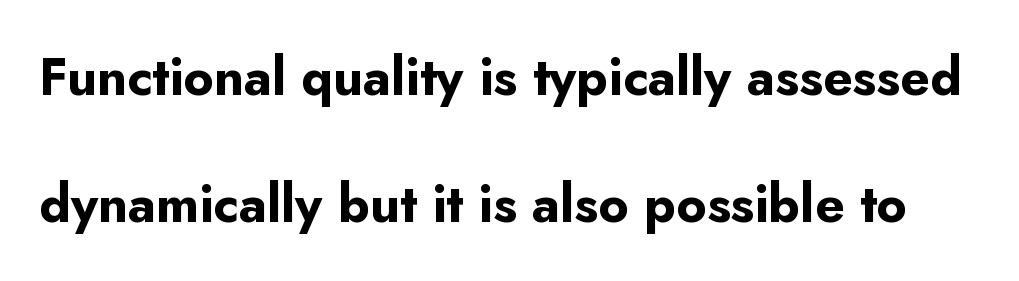
The image shows 52 px bold sans-serif type, upright; set loose line spacing (2.44x), normal letter spacing, not underlined; low stroke contrast and a small x-height.
